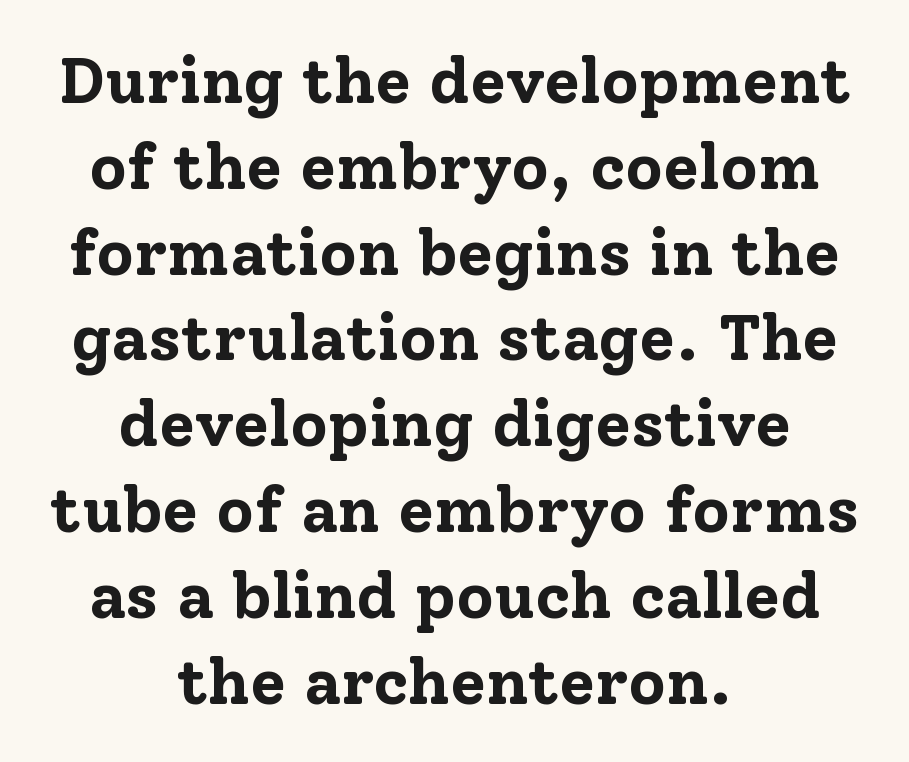
The paragraph has two soft edges and a firm central axis. The passage shown is emphatically bold. When letters stand straight like this, we call the style roman or upright. The string is rendered with underlining switched off.
